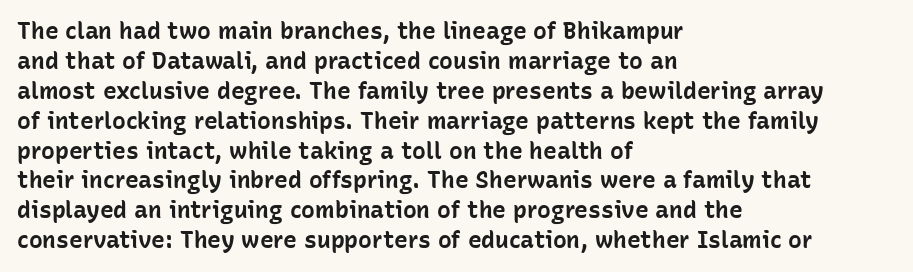
Designer's note — italics off, roman on. Clear beneath every line of the passage. Set as a true bold cut, around the 700 mark. How would I describe the line gaps? Plain and ordinary.
